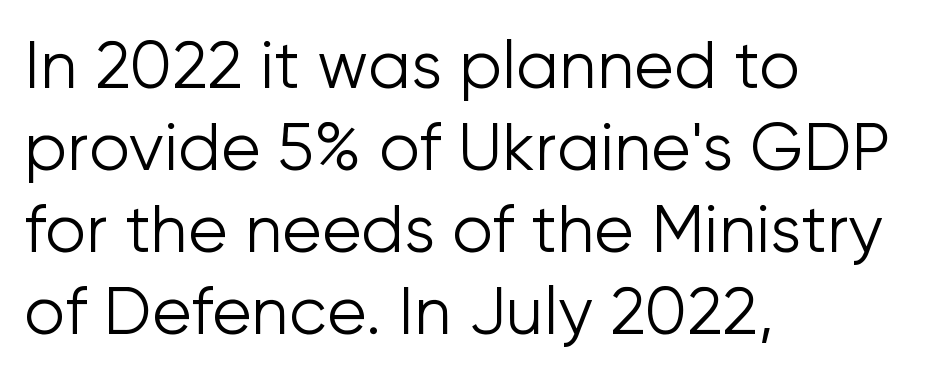
These lines are rendered in a variable-pitch font. Nothing sits at the stroke ends, so this counts as sans-serif. Check the space under the baseline: it is left empty. Upright lettering throughout.
